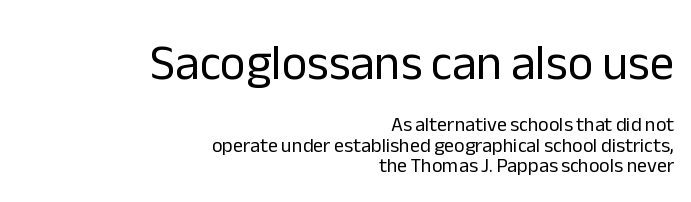
Q: Is the text bold? A: No.
Q: Is the text italic (slanted)? A: No, it is upright.
Q: Is the typeface a serif or a sans-serif typeface? A: Sans-serif.
Q: Is the text underlined? A: No.
Q: How is the paragraph aligned? A: Right-aligned.
Q: Is the spacing between letters normal or unusually wide? A: Normal.
Q: Is the spacing between lines tight, normal or loose? A: Tight.
Q: Which block of text is set in a larger size, the first (top) or the second (bottom)? A: The first (top) one.
Q: Width (condensed, normal, or wide)? A: Normal.
Q: Stroke contrast? A: Low.
Q: x-height? A: Medium.
Q: Monospaced? A: No.
